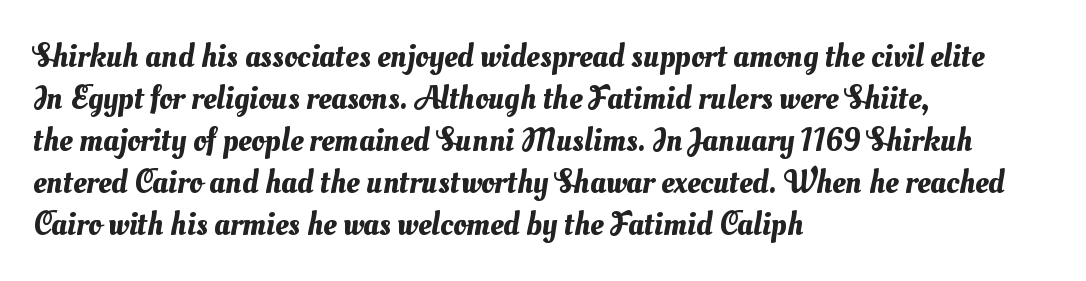
Q: Is the text underlined? A: No.
Q: How is the paragraph aligned? A: Left-aligned.
Q: Is the spacing between letters normal or unusually wide? A: Normal.
Q: Is the spacing between lines tight, normal or loose? A: Normal.
Q: Width (condensed, normal, or wide)? A: Normal.
Q: Stroke contrast? A: Medium.
Q: x-height? A: Small.
Q: Monospaced? A: No.
